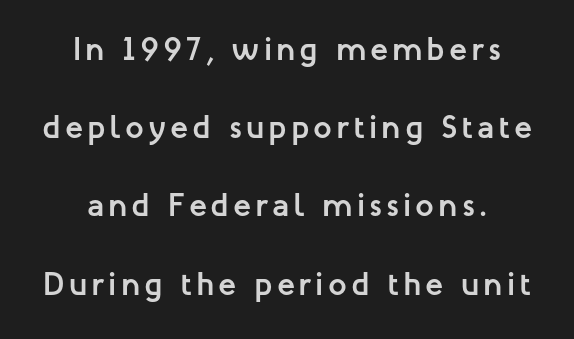
{"serif": "no", "italic": "no", "bold": "yes", "weight": "semibold", "width": "normal", "stroke_contrast": "low", "x_height": "medium", "monospaced": "no", "underline": "no", "align": "center", "line_spacing": "loose", "line_spacing_ratio": 2.37, "glyph_px": 33}
